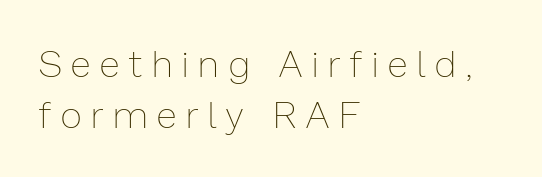
Q: Is the text bold? A: No.
Q: Is the text italic (slanted)? A: No, it is upright.
Q: Is the text underlined? A: No.
Q: How is the paragraph aligned? A: Left-aligned.
Q: Is the spacing between letters normal or unusually wide? A: Unusually wide.
Q: Is the spacing between lines tight, normal or loose? A: Normal.
Q: Width (condensed, normal, or wide)? A: Normal.
Q: Stroke contrast? A: Low.
Q: x-height? A: Medium.
Q: Monospaced? A: No.
